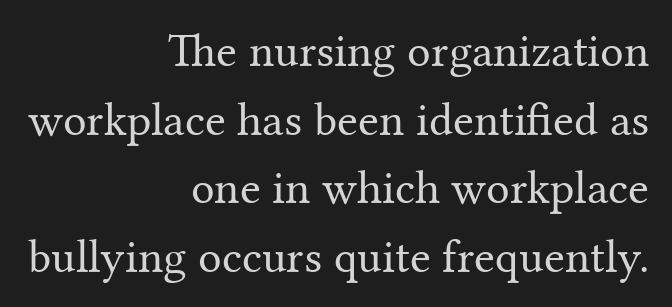
Think standard paragraph weight, or any step lighter than that. The rendering uses a moderate line-height, typical for paragraphs. Characters follow at the spacing the type designer built in. You can tell from the footed stems that serif type was used. Italic: no, the glyphs are upright roman.
